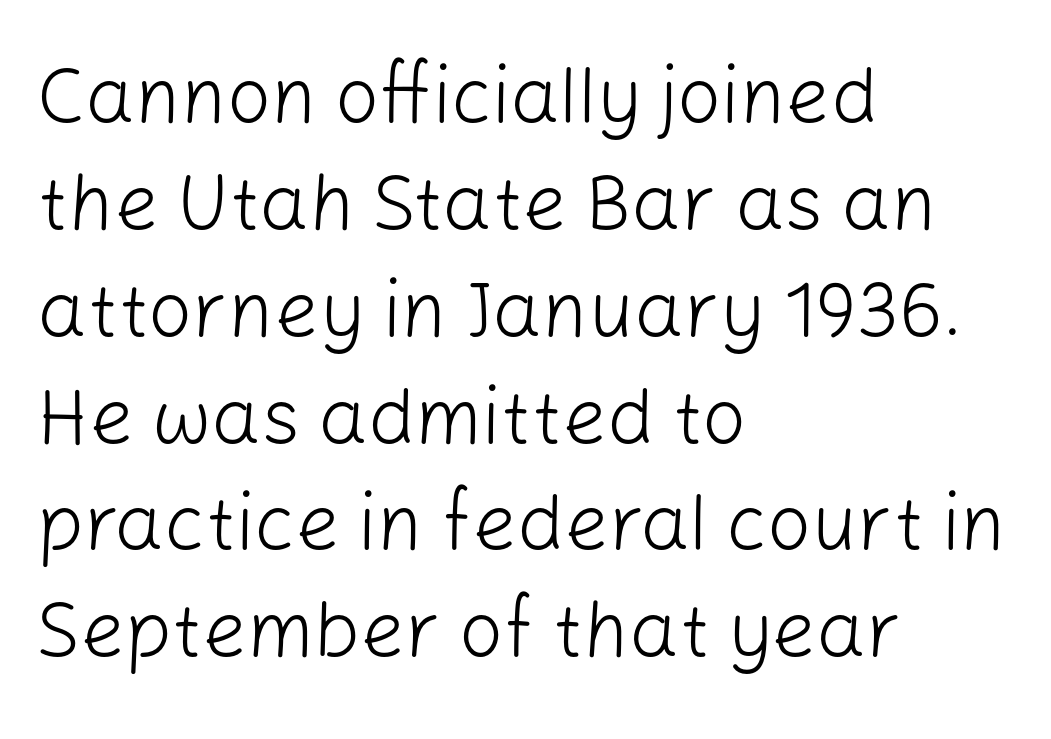
When letters stand straight like this, we call the style roman or upright. Notice how descenders clear the ascenders below comfortably — that's standard leading. Each stroke keeps to a modest, everyday thickness or less. Classification — sans serif. Rule under the text: the space is simply empty. Here the glyphs are tracked normally, forming tight word shapes.
